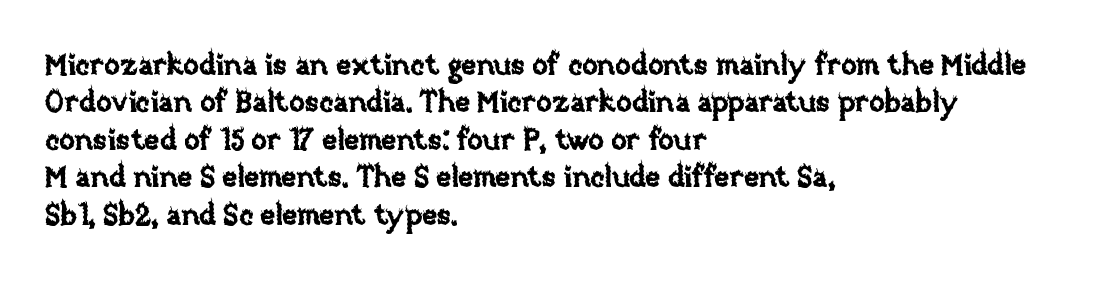
The image shows 29 px text type, upright; set left-aligned, normal line spacing (1.29x), normal letter spacing, not underlined; low stroke contrast and a large x-height.
